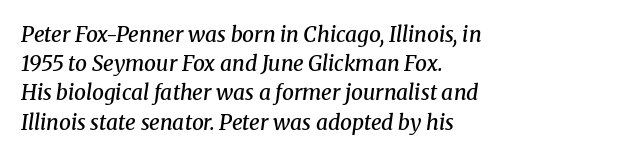
{"italic": "yes", "lean": "right", "slant_degrees": 8, "bold": "semi", "underline": "no", "align": "left", "line_spacing": "normal", "line_spacing_ratio": 1.39, "letter_spacing": "normal", "letter_spacing_em": 0.0, "glyph_px": 21}
